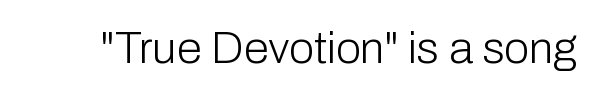
Q: Is the text bold? A: No.
Q: Is the text italic (slanted)? A: No, it is upright.
Q: Is the typeface a serif or a sans-serif typeface? A: Sans-serif.
Q: Is the text underlined? A: No.
Q: Is the spacing between letters normal or unusually wide? A: Normal.
Q: Width (condensed, normal, or wide)? A: Normal.
Q: Stroke contrast? A: Low.
Q: x-height? A: Medium.
Q: Monospaced? A: No.
